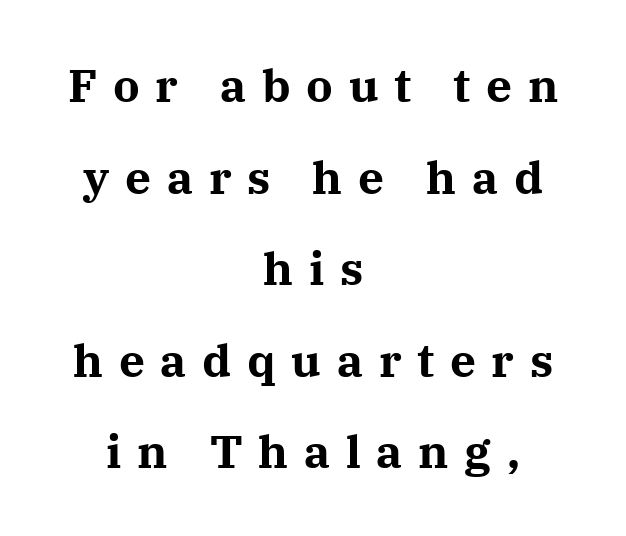
{"serif": "yes", "italic": "no", "bold": "yes", "weight": "bold", "width": "normal", "stroke_contrast": "medium", "x_height": "medium", "monospaced": "no", "underline": "no", "align": "center", "line_spacing": "loose", "line_spacing_ratio": 1.99, "letter_spacing": "wide", "letter_spacing_em": 0.34, "glyph_px": 46}
